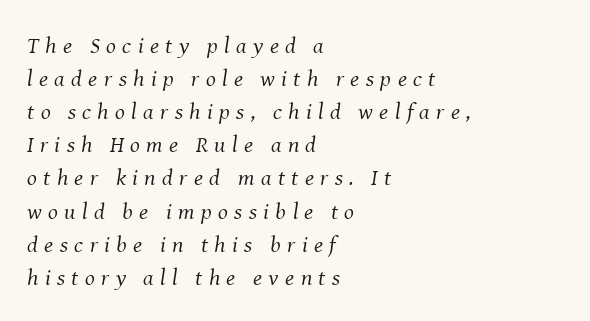
Does the copy run flush right? No — it runs flush left. The space beneath each line is pristine and unruled. An italicized treatment has been applied to the whole sample. Vertical stems look standard width or narrower in stroke. These lines sit exactly where default settings would place them. These lines have a slow, spaced-out rhythm from letter to letter.
